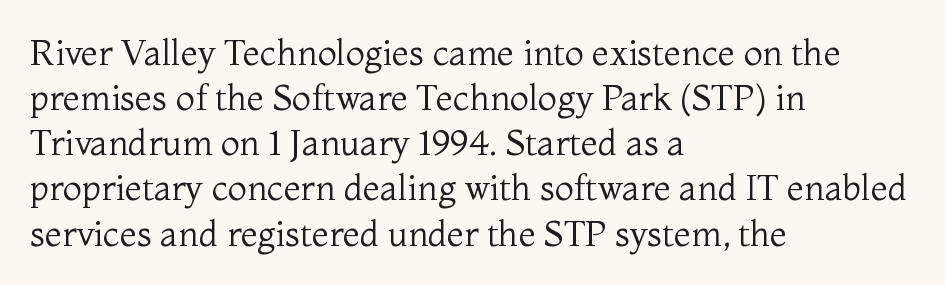
Q: Is the text bold? A: No.
Q: Is the text italic (slanted)? A: No, it is upright.
Q: Is the typeface a serif or a sans-serif typeface? A: Serif.
Q: Is the text underlined? A: No.
Q: How is the paragraph aligned? A: Left-aligned.
Q: Is the spacing between letters normal or unusually wide? A: Normal.
Q: Is the spacing between lines tight, normal or loose? A: Normal.
Q: Width (condensed, normal, or wide)? A: Normal.
Q: Stroke contrast? A: Medium.
Q: x-height? A: Medium.
Q: Monospaced? A: No.
